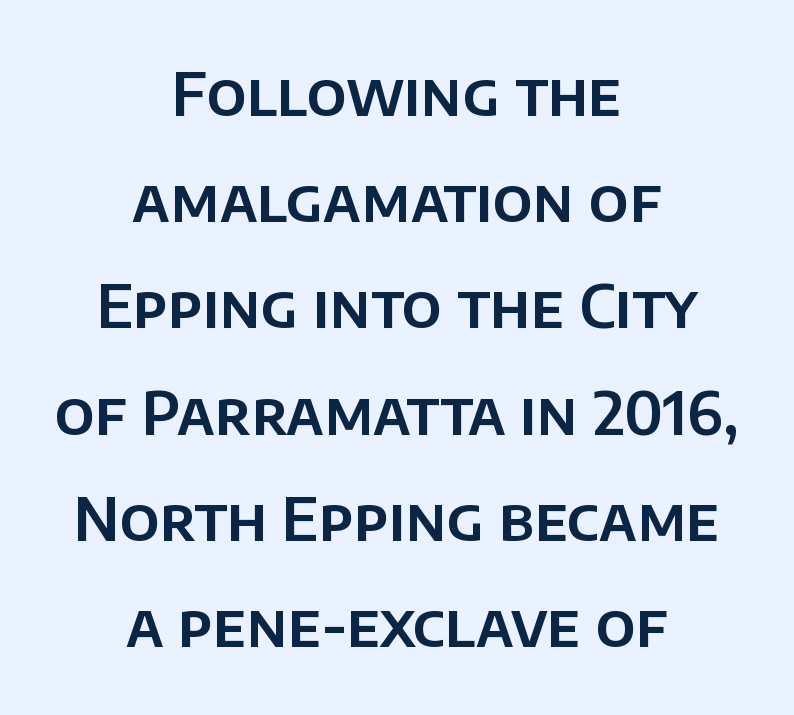
The image shows 60 px sans-serif type, upright; set centered, line spacing 1.77x, normal letter spacing, not underlined; low stroke contrast and a large x-height.
